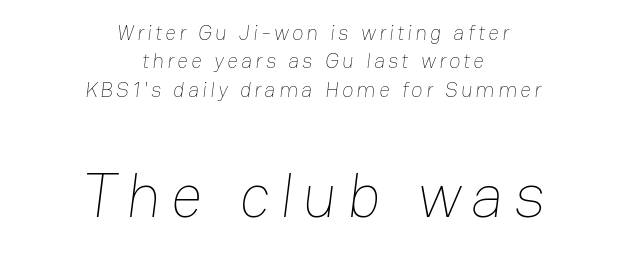
The image shows 63 px thin type; set centered, normal line spacing (1.35x), not underlined; the second (bottom) block is 3.0x larger; low stroke contrast and a medium x-height.
